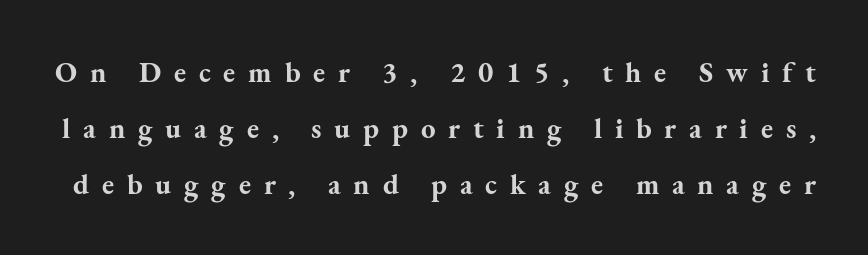
The image shows 29 px bold serif type, upright; set loose line spacing (1.93x), unusually wide letter spacing (+0.44 em), not underlined; medium stroke contrast and a small x-height.
